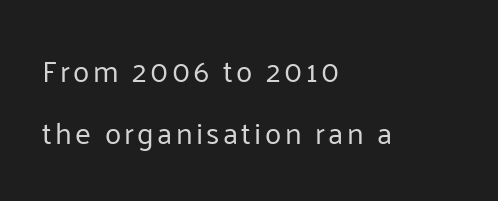
Q: Is the text bold? A: No.
Q: Is the text italic (slanted)? A: No, it is upright.
Q: Is the typeface a serif or a sans-serif typeface? A: Sans-serif.
Q: Is the text underlined? A: No.
Q: How is the paragraph aligned? A: Left-aligned.
Q: Is the spacing between lines tight, normal or loose? A: Loose.
Q: Width (condensed, normal, or wide)? A: Normal.
Q: Stroke contrast? A: Low.
Q: x-height? A: Medium.
Q: Monospaced? A: No.
